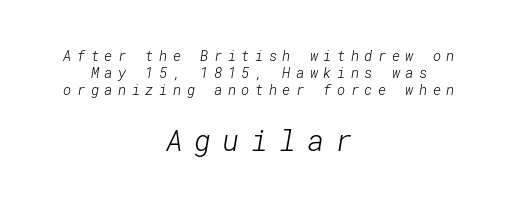
Q: Is the text bold? A: No.
Q: Is the typeface a serif or a sans-serif typeface? A: Sans-serif.
Q: Is the text underlined? A: No.
Q: How is the paragraph aligned? A: Centered.
Q: Is the spacing between letters normal or unusually wide? A: Unusually wide.
Q: Which block of text is set in a larger size, the first (top) or the second (bottom)? A: The second (bottom) one.
Q: Width (condensed, normal, or wide)? A: Normal.
Q: Stroke contrast? A: Low.
Q: x-height? A: Medium.
